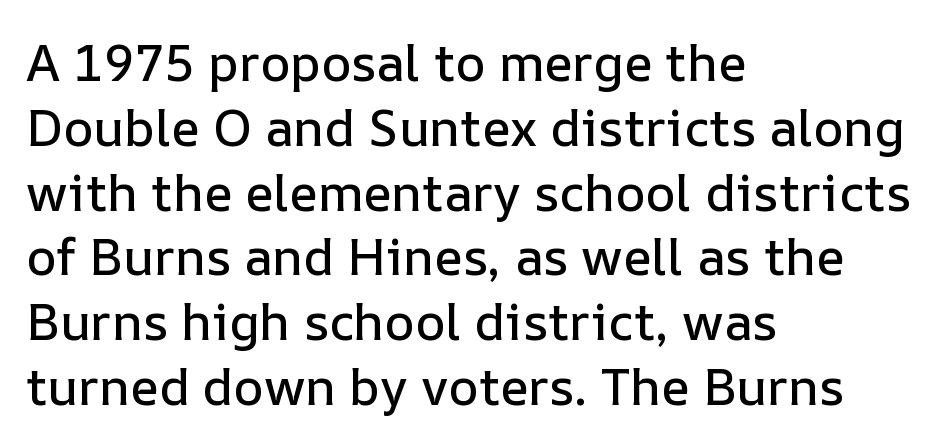
The block of text has a typical density, with ordinary space between rows. Spacing between characters is what you'd get straight out of the box. Check the space under the baseline: it is left empty. The letters stand upright; this is a roman face. Is this a fixed-width face? No — the glyphs have proportional, varying widths.
